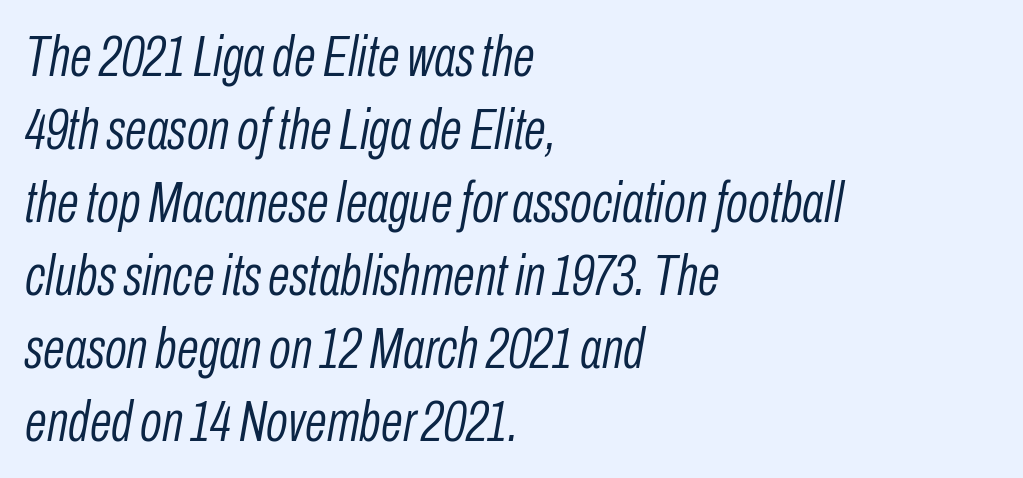
Q: Is the text bold? A: No.
Q: Is the text italic (slanted)? A: Yes, it leans right by about 10 degrees.
Q: Is the text underlined? A: No.
Q: How is the paragraph aligned? A: Left-aligned.
Q: Is the spacing between letters normal or unusually wide? A: Normal.
Q: Is the spacing between lines tight, normal or loose? A: Normal.
Q: Width (condensed, normal, or wide)? A: Condensed.
Q: Stroke contrast? A: Low.
Q: x-height? A: Medium.
Q: Monospaced? A: No.
